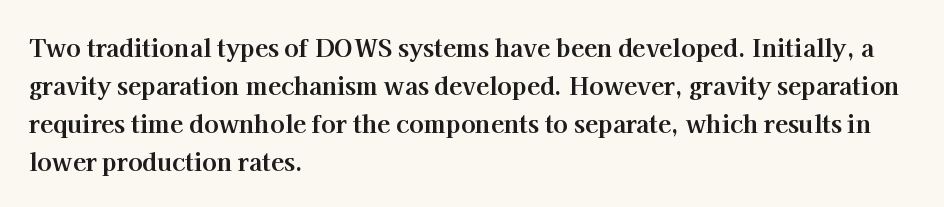
Q: Is the text bold? A: Yes.
Q: Is the text italic (slanted)? A: No, it is upright.
Q: Is the text underlined? A: No.
Q: How is the paragraph aligned? A: Left-aligned.
Q: Is the spacing between letters normal or unusually wide? A: Normal.
Q: Is the spacing between lines tight, normal or loose? A: Normal.
